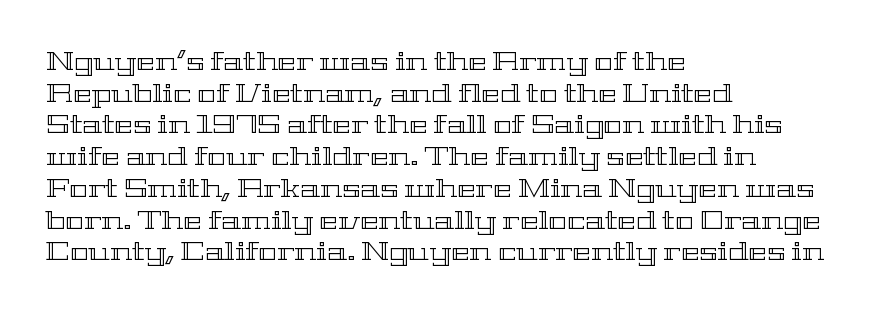
Q: Is the text italic (slanted)? A: No, it is upright.
Q: Is the text underlined? A: No.
Q: How is the paragraph aligned? A: Left-aligned.
Q: Is the spacing between letters normal or unusually wide? A: Normal.
Q: Is the spacing between lines tight, normal or loose? A: Normal.
